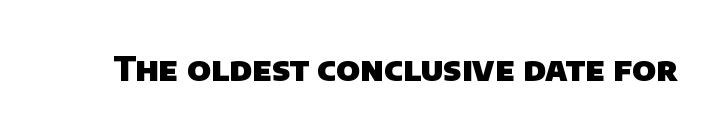
Q: Is the text bold? A: Yes.
Q: Is the typeface a serif or a sans-serif typeface? A: Sans-serif.
Q: Is the text underlined? A: No.
Q: Is the spacing between letters normal or unusually wide? A: Normal.
Q: Width (condensed, normal, or wide)? A: Normal.
Q: Stroke contrast? A: Low.
Q: x-height? A: Large.
Q: Monospaced? A: No.
